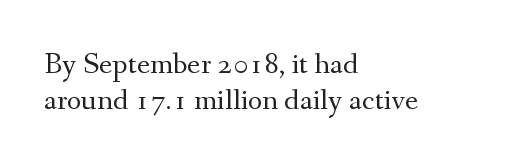
The typesetter chose a ragged-right arrangement here. Stems and bowls with no extra thickness — not bold. Every character sits straight up, as roman type does. Short note: letters normally spaced.
